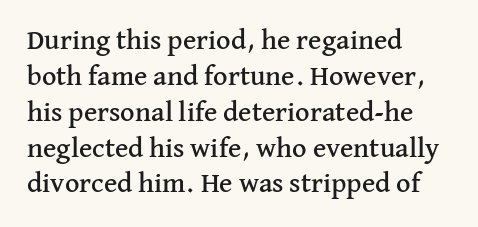
Q: Is the text italic (slanted)? A: No, it is upright.
Q: Is the typeface a serif or a sans-serif typeface? A: Serif.
Q: Is the text underlined? A: No.
Q: How is the paragraph aligned? A: Left-aligned.
Q: Is the spacing between letters normal or unusually wide? A: Normal.
Q: Is the spacing between lines tight, normal or loose? A: Normal.
Q: Width (condensed, normal, or wide)? A: Normal.
Q: Stroke contrast? A: Medium.
Q: x-height? A: Medium.
Q: Monospaced? A: No.
